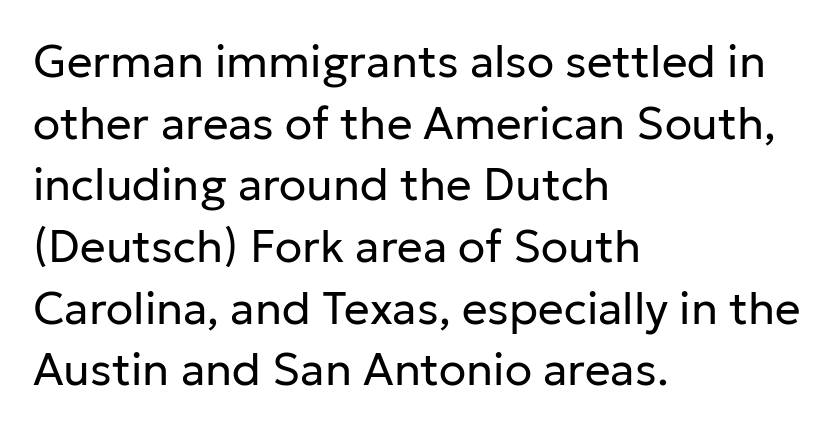
{"serif": "no", "italic": "no", "bold": "no", "weight": "regular", "width": "normal", "stroke_contrast": "low", "x_height": "medium", "monospaced": "no", "underline": "no", "align": "left", "line_spacing": "normal", "line_spacing_ratio": 1.37, "letter_spacing": "normal", "letter_spacing_em": 0.0, "glyph_px": 45}
